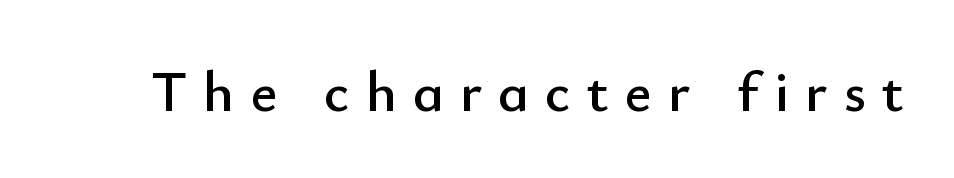
The image shows 57 px sans-serif type, upright; set unusually wide letter spacing (+0.29 em), not underlined; low stroke contrast and a small x-height.
